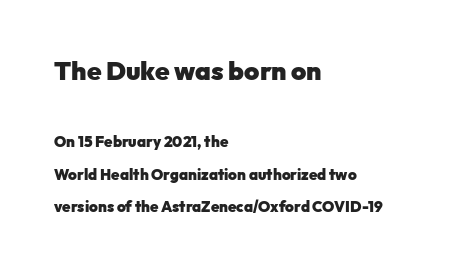
Q: Is the text bold? A: Yes.
Q: Is the text italic (slanted)? A: No, it is upright.
Q: Is the text underlined? A: No.
Q: How is the paragraph aligned? A: Left-aligned.
Q: Is the spacing between letters normal or unusually wide? A: Normal.
Q: Is the spacing between lines tight, normal or loose? A: Loose.
Q: Which block of text is set in a larger size, the first (top) or the second (bottom)? A: The first (top) one.
